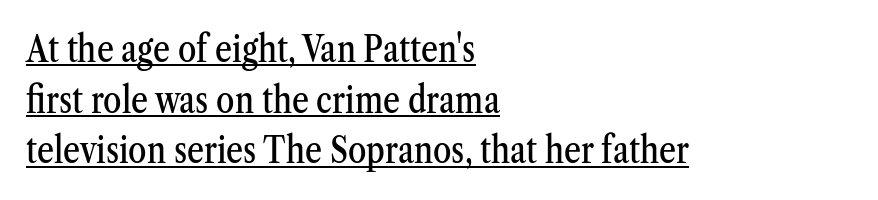
Successive baselines arrive at the customary interval. Does extra space separate the letters? No, they use regular spacing. Where is the straight margin? On the left. The specimen includes a rule beneath the text block's lines.
